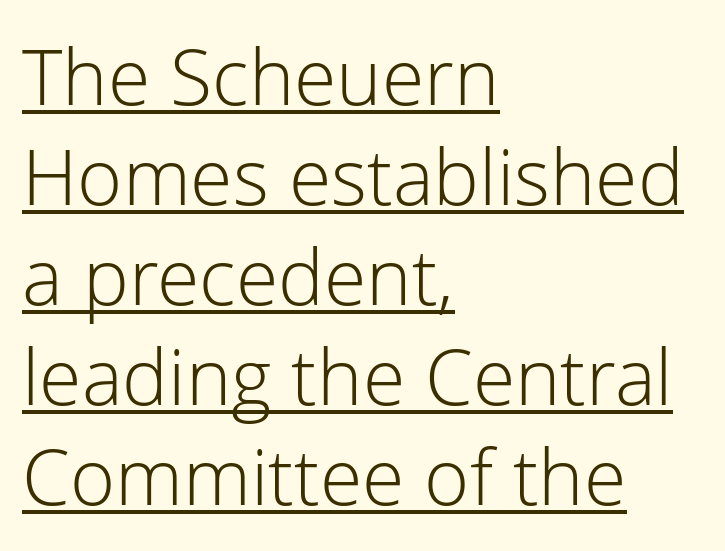
{"serif": "no", "italic": "no", "bold": "no", "weight": "light", "width": "normal", "stroke_contrast": "low", "x_height": "medium", "monospaced": "no", "underline": "yes", "align": "left", "line_spacing": "normal", "line_spacing_ratio": 1.3, "letter_spacing": "normal", "letter_spacing_em": 0.0, "glyph_px": 77}
